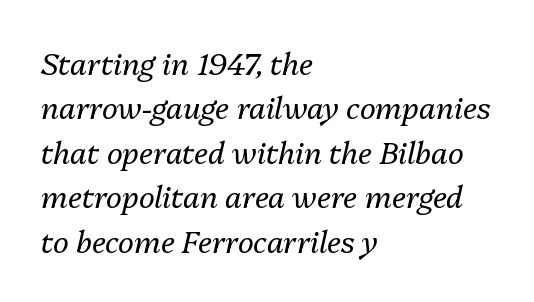
The image shows 30 px regular-weight type, italic (leaning right); set left-aligned, normal line spacing (1.48x), normal letter spacing, not underlined; medium stroke contrast and a medium x-height.
